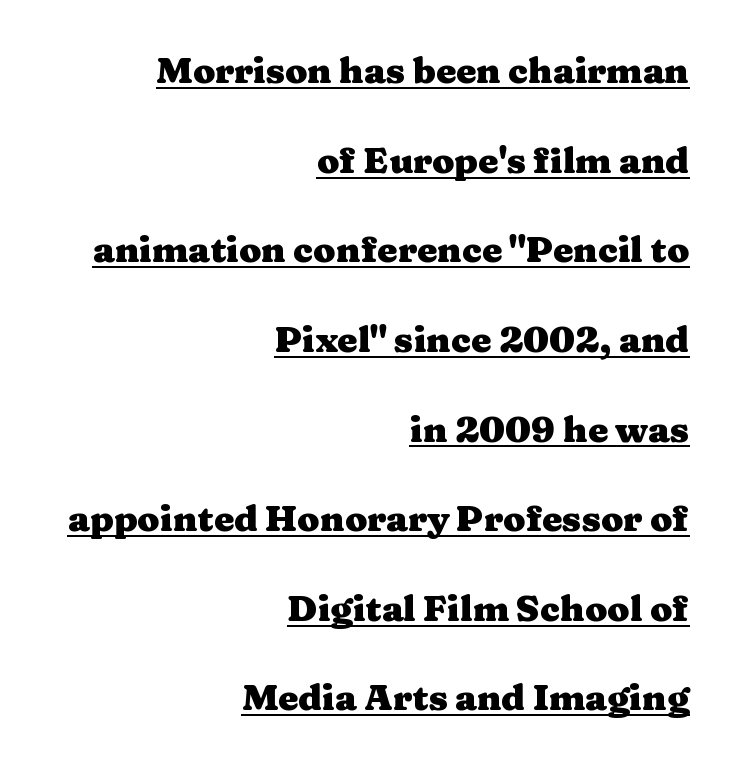
{"serif": "yes", "italic": "no", "bold": "yes", "weight": "heavy", "width": "wide", "stroke_contrast": "medium", "x_height": "medium", "monospaced": "no", "underline": "yes", "align": "right", "line_spacing": "loose", "line_spacing_ratio": 2.49, "letter_spacing": "normal", "letter_spacing_em": 0.0, "glyph_px": 36}
